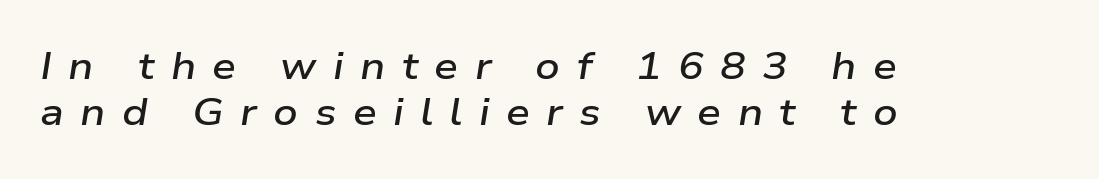
A fair bit of extra ink — the face is semibold, not bold. This rendering widens character spacing well past its baseline value. Do the characters align in a grid? No, the font is proportional. Caption: multi-line text, flush left, ragged right. The zone under the glyphs is completely vacant.
